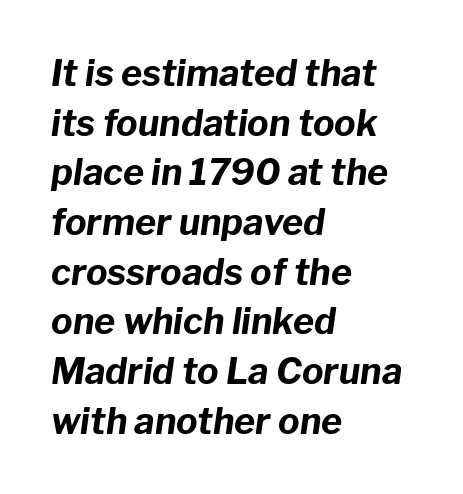
{"italic": "yes", "lean": "right", "slant_degrees": 8, "bold": "yes", "weight": "bold", "width": "normal", "stroke_contrast": "low", "x_height": "medium", "monospaced": "no", "underline": "no", "align": "left", "line_spacing": "normal", "line_spacing_ratio": 1.38, "letter_spacing": "normal", "letter_spacing_em": 0.0, "glyph_px": 36}
